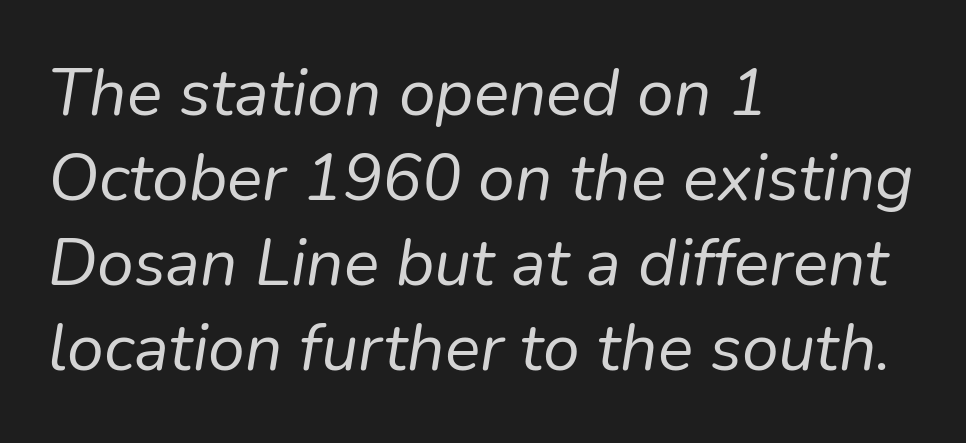
Horizontal bands of white between lines are of average thickness. Tracking value appears to be zero — textbook default spacing. These lines are set flush left with a ragged right edge. Beneath every word, the page is bare. The face used here is proportionally spaced, like ordinary book or web type. Characters are canted at an angle relative to the baseline's perpendicular.
